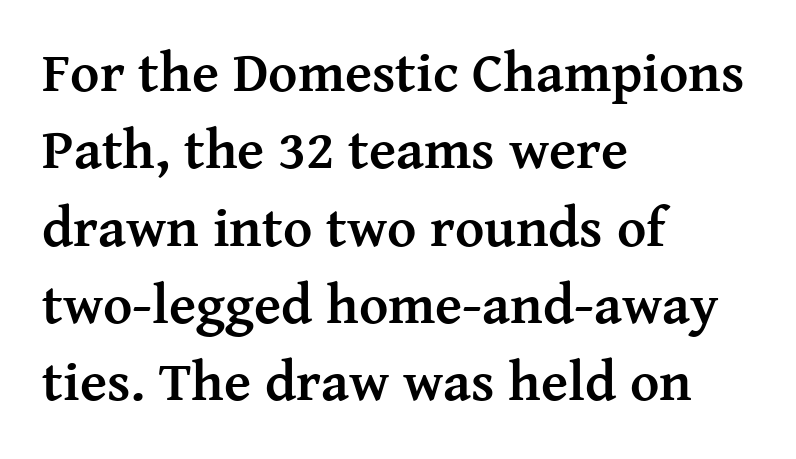
Q: Is the text bold? A: Yes.
Q: Is the text italic (slanted)? A: No, it is upright.
Q: Is the typeface a serif or a sans-serif typeface? A: Serif.
Q: Is the text underlined? A: No.
Q: How is the paragraph aligned? A: Left-aligned.
Q: Is the spacing between letters normal or unusually wide? A: Normal.
Q: Is the spacing between lines tight, normal or loose? A: Normal.
Q: Width (condensed, normal, or wide)? A: Normal.
Q: Stroke contrast? A: Medium.
Q: x-height? A: Medium.
Q: Monospaced? A: No.
